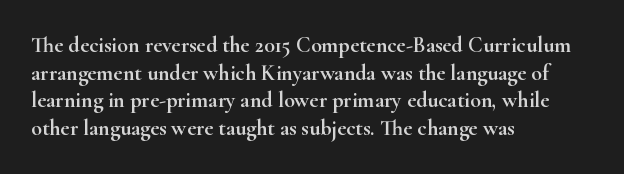
Regarding leading, the lines here are spaced in the standard way. The space beneath each line is pristine and unruled. Tracking value appears to be zero — textbook default spacing. The setting favours the left margin, as ordinary paragraphs usually do.
